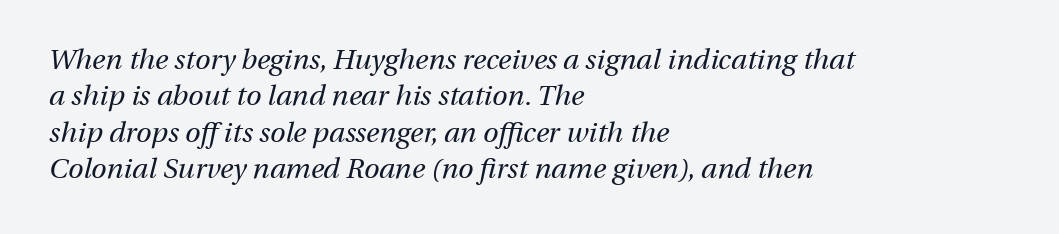
{"italic": "yes", "lean": "right", "slant_degrees": 13, "bold": "no", "weight": "regular", "width": "normal", "stroke_contrast": "medium", "x_height": "medium", "monospaced": "no", "underline": "no", "align": "left", "line_spacing": "normal", "line_spacing_ratio": 1.3, "letter_spacing": "normal", "letter_spacing_em": 0.0, "glyph_px": 28}
